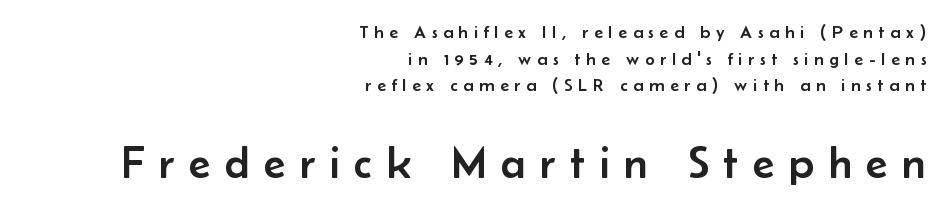
The specimen omits any rule beneath the text block's lines. The leading is moderate, giving the passage an even texture. Nothing sits at the stroke ends, so this counts as sans-serif. This is roman type, the default non-slanted kind. The face used here is rendered with a markedly widened letterfit. Character size in the trailing block exceeds that of the leading block.
